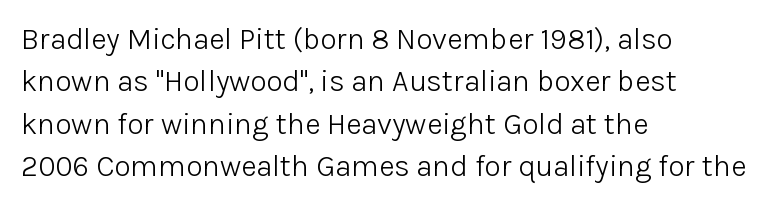
No italicization has been applied; the sample stays upright. Weight: not bold — regular or lighter. Varying glyph widths throughout — classic text-font behaviour. Each word holds together tightly as a unit, with standard inter-letter gaps. A classic flush-left, rag-right setting is used for this passage. The glyphs are unaccompanied by any horizontal stroke below them.
